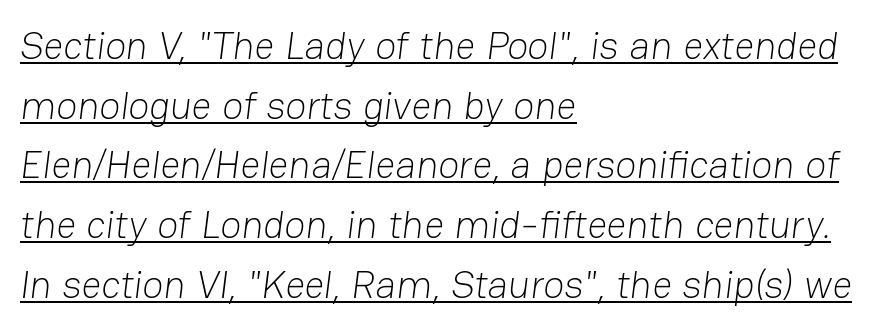
{"serif": "no", "bold": "no", "weight": "light", "width": "normal", "stroke_contrast": "low", "x_height": "medium", "monospaced": "no", "underline": "yes", "align": "left", "line_spacing": "normal", "line_spacing_ratio": 1.53, "letter_spacing": "normal", "letter_spacing_em": 0.0, "glyph_px": 39}
